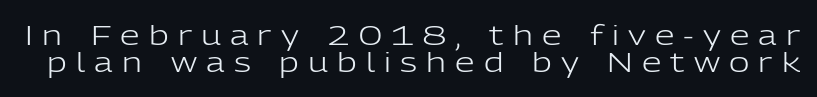
{"serif": "no", "italic": "no", "bold": "no", "weight": "light", "width": "normal", "stroke_contrast": "low", "x_height": "medium", "monospaced": "no", "underline": "no", "line_spacing": "tight", "line_spacing_ratio": 0.98, "letter_spacing": "wide", "letter_spacing_em": 0.33, "glyph_px": 28}
